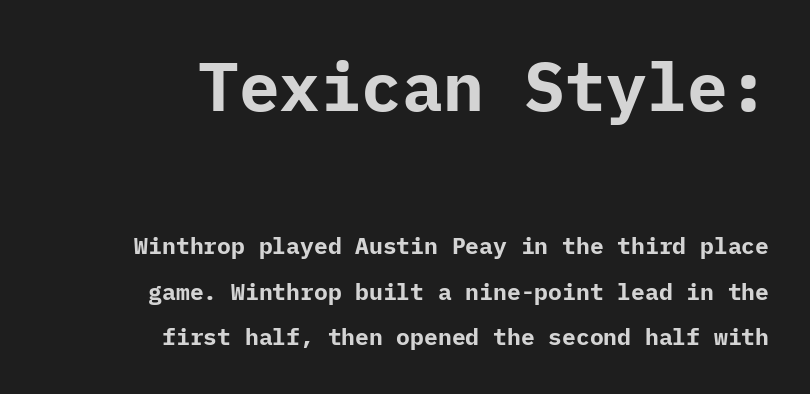
{"serif": "no", "italic": "no", "bold": "yes", "weight": "bold", "width": "normal", "stroke_contrast": "low", "x_height": "medium", "underline": "no", "align": "right", "line_spacing": "loose", "line_spacing_ratio": 1.98, "letter_spacing": "normal", "letter_spacing_em": 0.0, "larger_block": "first", "size_ratio": 2.96, "glyph_px": 68}
